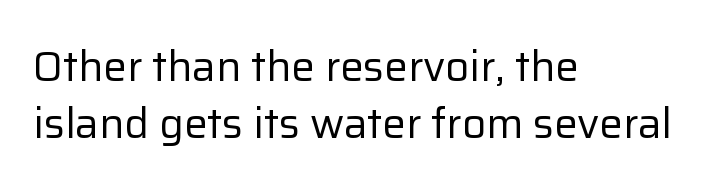
{"serif": "no", "italic": "no", "bold": "no", "weight": "regular", "width": "normal", "stroke_contrast": "low", "x_height": "medium", "monospaced": "no", "underline": "no", "align": "left", "line_spacing": "normal", "line_spacing_ratio": 1.35, "letter_spacing": "normal", "letter_spacing_em": 0.0, "glyph_px": 42}
